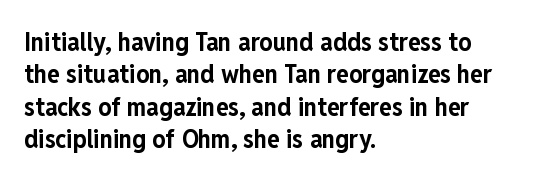
The image shows 26 px bold type, upright; set left-aligned, normal line spacing (1.25x), normal letter spacing, not underlined.
